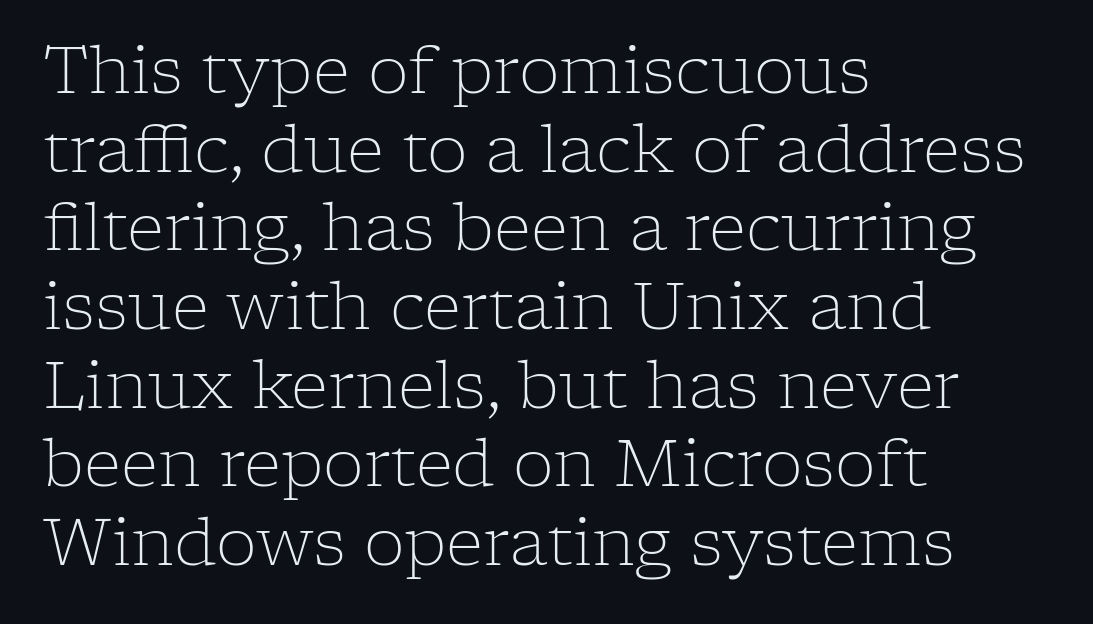
A serif font was chosen for this passage. On a weight scale, this lands at 450 or below. A typesetter would call this zero additional tracking. Every row of glyphs begins at an identical x-position on the left.
